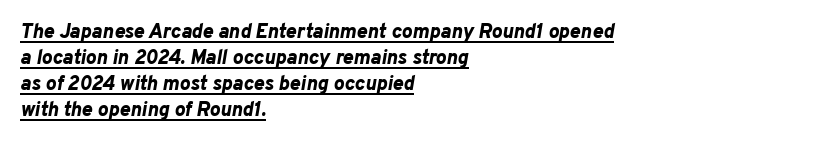
Q: Is the text bold? A: Yes.
Q: Is the text italic (slanted)? A: Yes, it leans right by about 10 degrees.
Q: Is the text underlined? A: Yes.
Q: How is the paragraph aligned? A: Left-aligned.
Q: Is the spacing between letters normal or unusually wide? A: Normal.
Q: Is the spacing between lines tight, normal or loose? A: Normal.
